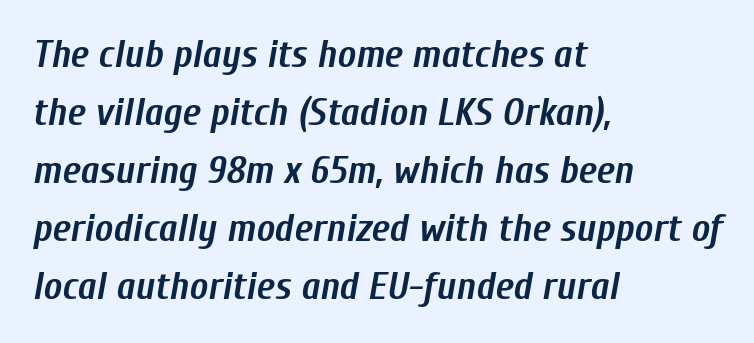
Q: Is the text bold? A: Yes.
Q: Is the text italic (slanted)? A: Yes, it leans right by about 10 degrees.
Q: Is the text underlined? A: No.
Q: How is the paragraph aligned? A: Left-aligned.
Q: Is the spacing between letters normal or unusually wide? A: Normal.
Q: Is the spacing between lines tight, normal or loose? A: Normal.
Q: Width (condensed, normal, or wide)? A: Condensed.
Q: Stroke contrast? A: Low.
Q: x-height? A: Medium.
Q: Monospaced? A: No.
